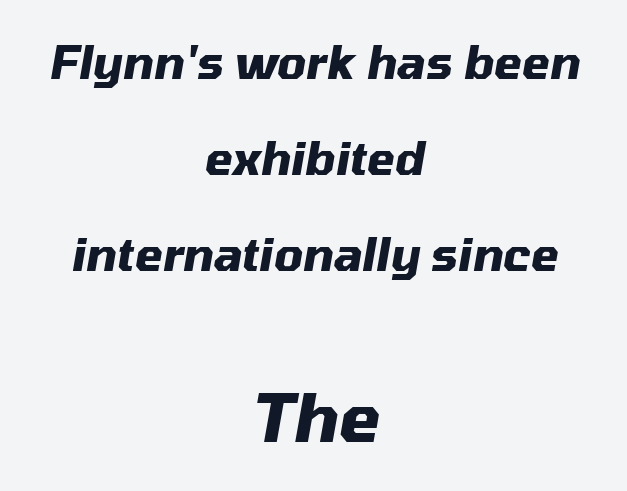
{"italic": "yes", "lean": "right", "slant_degrees": 10, "bold": "yes", "weight": "heavy", "width": "normal", "stroke_contrast": "medium", "x_height": "medium", "monospaced": "no", "underline": "no", "align": "center", "line_spacing": "loose", "line_spacing_ratio": 2.13, "letter_spacing": "normal", "letter_spacing_em": 0.0, "larger_block": "second", "size_ratio": 1.49, "glyph_px": 67}
